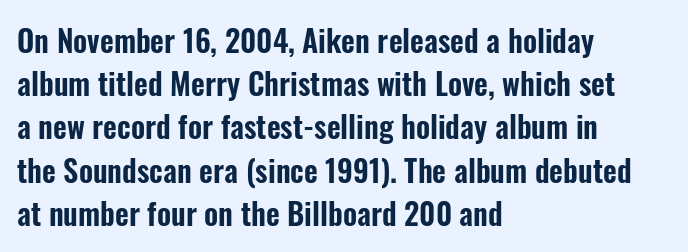
{"serif": "no", "italic": "no", "width": "condensed", "stroke_contrast": "low", "x_height": "medium", "monospaced": "no", "underline": "no", "align": "left", "line_spacing": "normal", "line_spacing_ratio": 1.44, "letter_spacing": "normal", "letter_spacing_em": 0.0, "glyph_px": 30}
